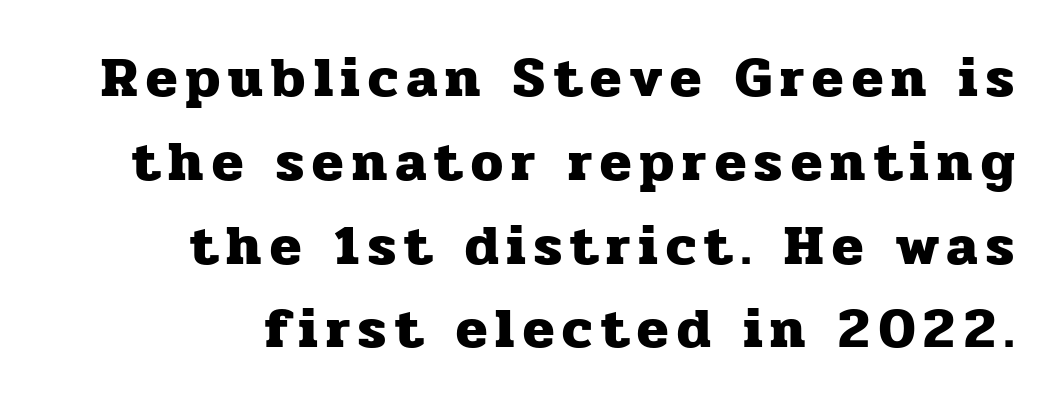
The type sits square on the baseline with zero lean. The passage shown is not underscored anywhere. Heft: maximum for text — a bold. This sample has the flowing, uneven cadence of proportional lettering. These lines sit exactly where default settings would place them. I'd call this a serif setting — the letters wear small feet.
